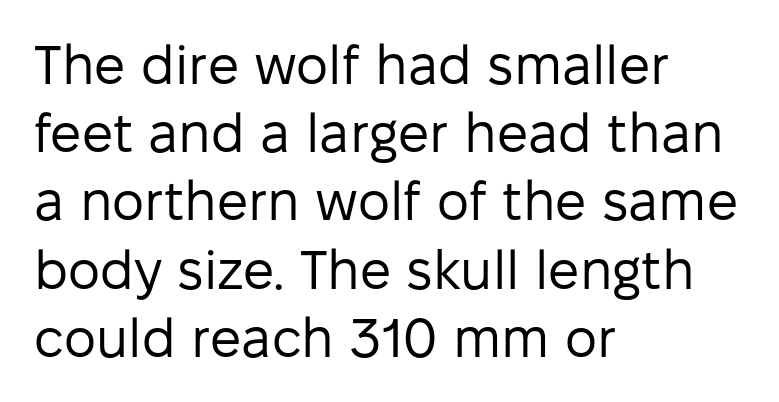
Character widths vary here, with narrow letters taking less room than wide ones. Stroke terminals: plain, sans-serif. Do the letters lean? They stand straight. Line starts are locked; line ends wander.
